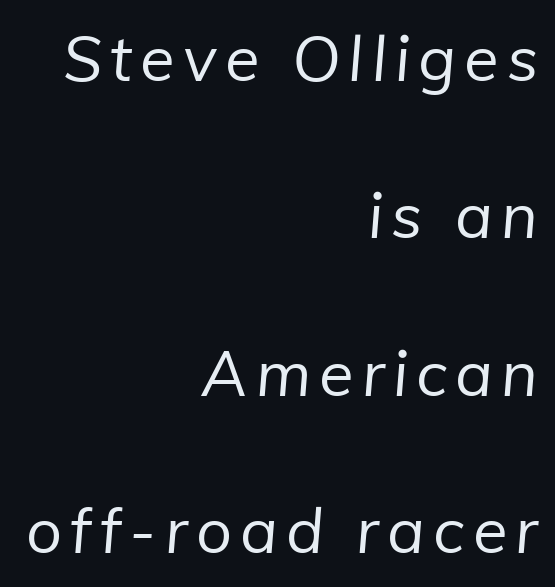
The image shows 63 px regular-weight sans-serif type; set right-aligned, loose line spacing (2.5x), not underlined; low stroke contrast and a medium x-height.
